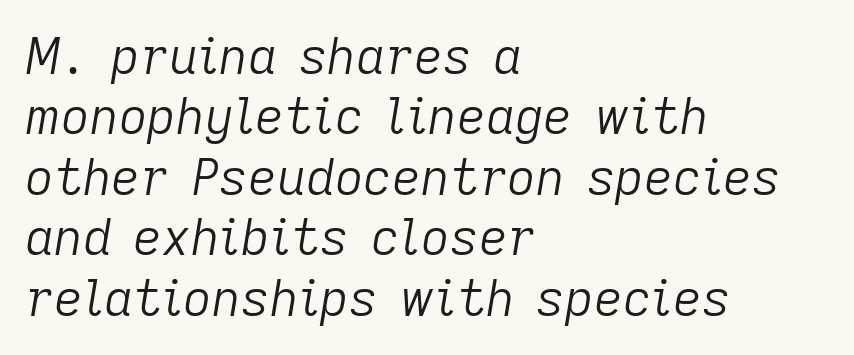
Stems and bowls with no extra thickness — not bold. In terms of letterspacing, this is plain default setting. Quick note: underline off. This sample uses an oblique cut, with every glyph tilted off the vertical.
